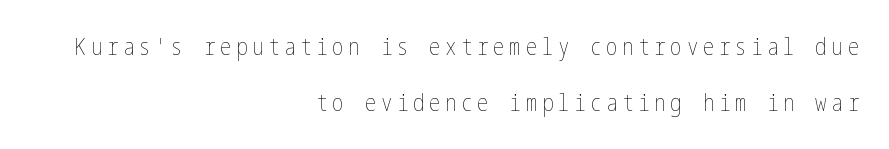
The image shows 23 px text type, upright; set right-aligned, loose line spacing (2.45x), unusually wide letter spacing (+0.2 em), not underlined.
